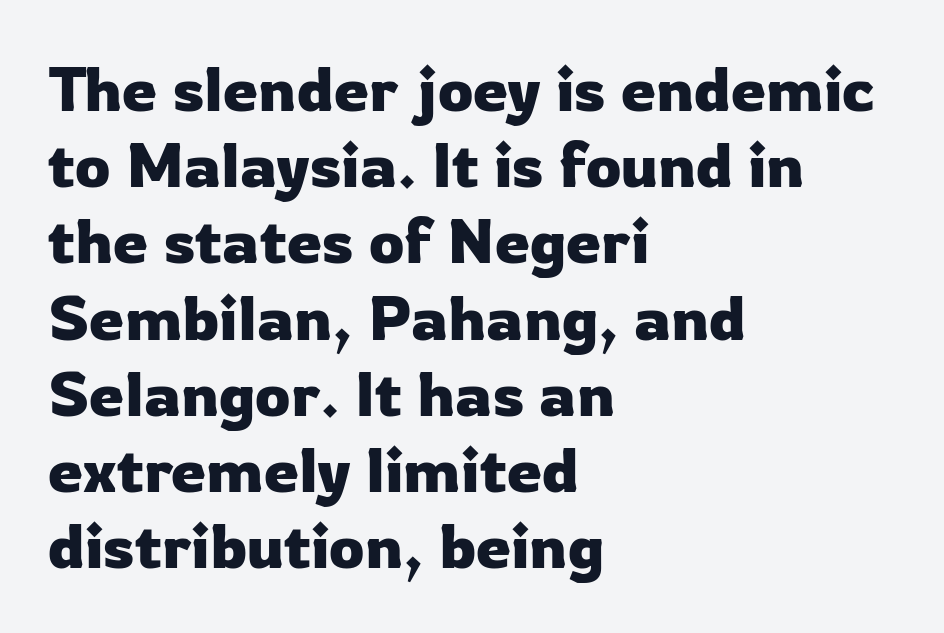
{"serif": "no", "italic": "no", "width": "normal", "stroke_contrast": "low", "x_height": "medium", "monospaced": "no", "underline": "no", "align": "left", "line_spacing_ratio": 1.21, "letter_spacing": "normal", "letter_spacing_em": 0.0, "glyph_px": 63}
